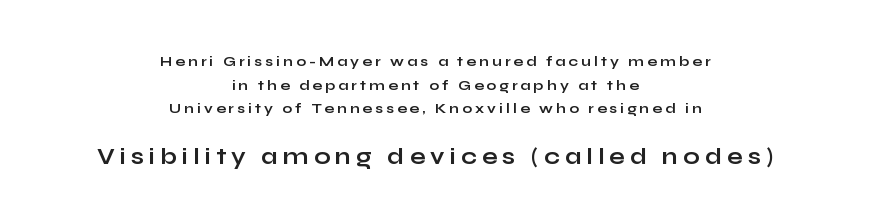
Q: Is the text bold? A: Yes.
Q: Is the text italic (slanted)? A: No, it is upright.
Q: Is the text underlined? A: No.
Q: How is the paragraph aligned? A: Centered.
Q: Is the spacing between letters normal or unusually wide? A: Unusually wide.
Q: Is the spacing between lines tight, normal or loose? A: Normal.
Q: Which block of text is set in a larger size, the first (top) or the second (bottom)? A: The second (bottom) one.
